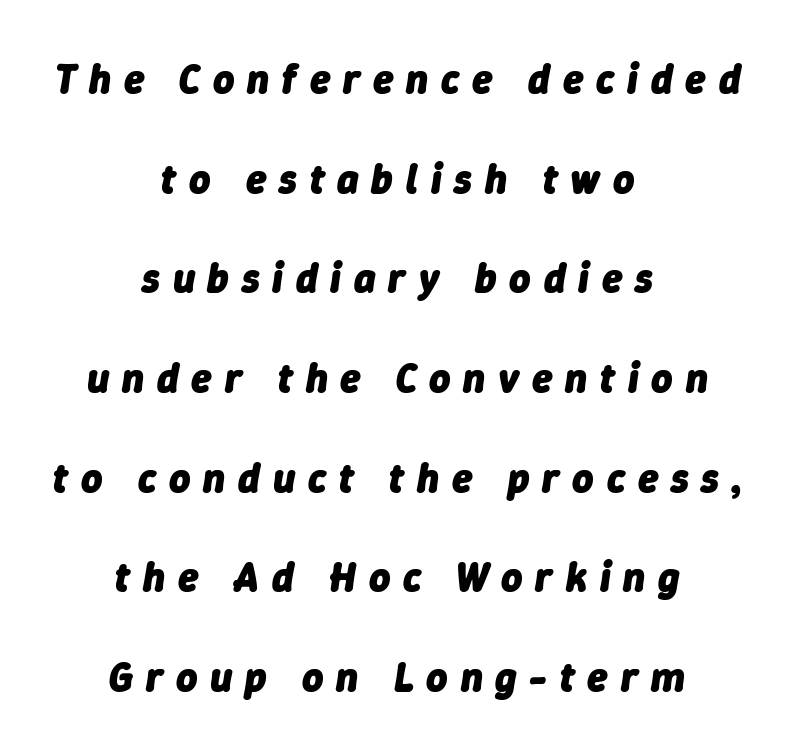
The image shows 41 px heavy type, italic (leaning right); set centered, loose line spacing (2.43x), unusually wide letter spacing (+0.31 em), not underlined; low stroke contrast and a medium x-height.
